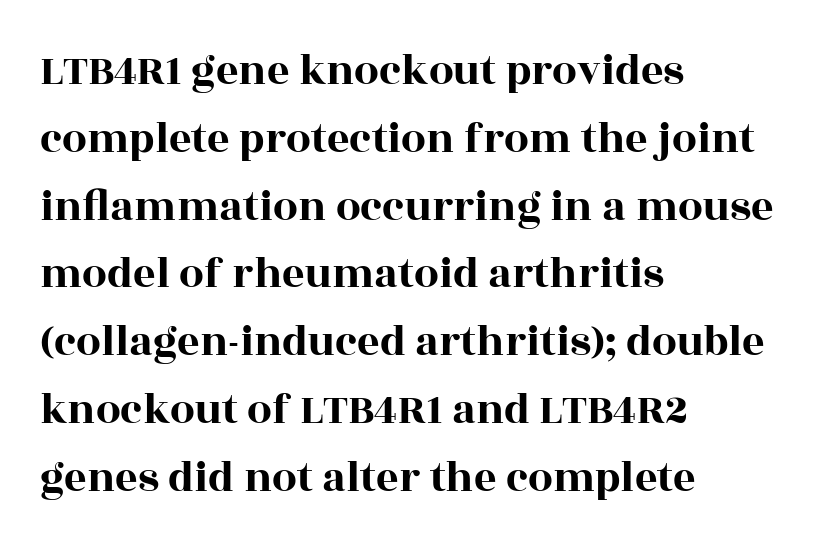
{"serif": "yes", "italic": "no", "width": "wide", "x_height": "large", "monospaced": "no", "underline": "no", "align": "left", "line_spacing": "normal", "line_spacing_ratio": 1.54, "letter_spacing": "normal", "letter_spacing_em": 0.0, "glyph_px": 44}
